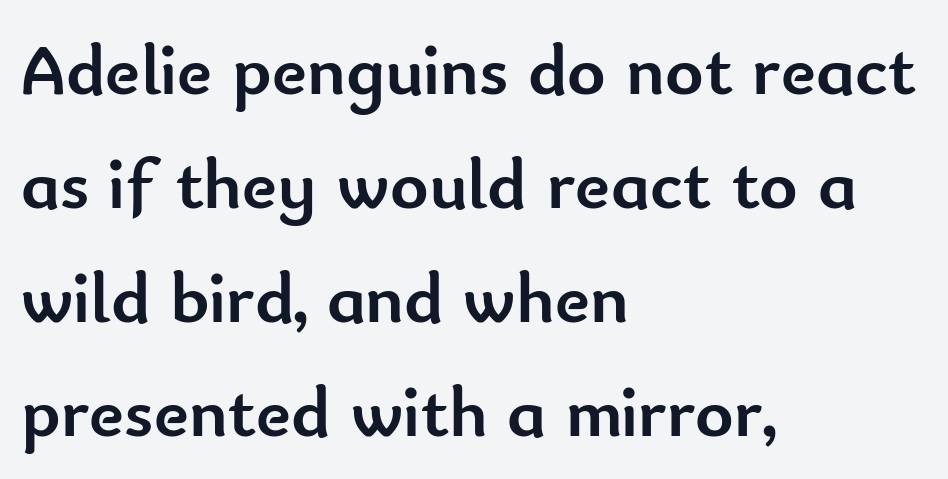
The text was rendered using a sans face with plain stroke endings. Weight: bold. No word sits above an underline. The typesetter chose a ragged-right arrangement here.
